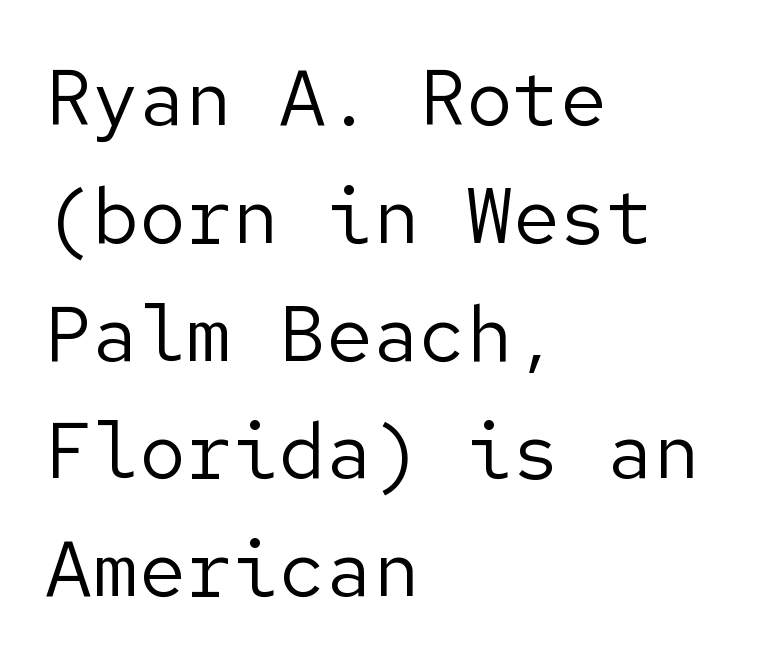
{"serif": "no", "italic": "no", "bold": "no", "weight": "regular", "width": "normal", "stroke_contrast": "low", "x_height": "medium", "underline": "no", "align": "left", "line_spacing": "normal", "line_spacing_ratio": 1.51, "letter_spacing": "normal", "letter_spacing_em": 0.0, "glyph_px": 78}
